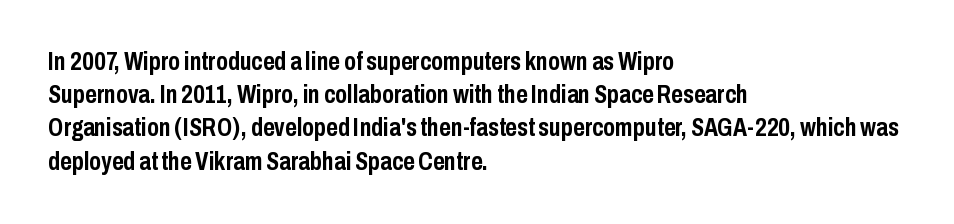
Q: Is the text bold? A: Yes.
Q: Is the text italic (slanted)? A: No, it is upright.
Q: Is the text underlined? A: No.
Q: How is the paragraph aligned? A: Left-aligned.
Q: Is the spacing between letters normal or unusually wide? A: Normal.
Q: Is the spacing between lines tight, normal or loose? A: Normal.
